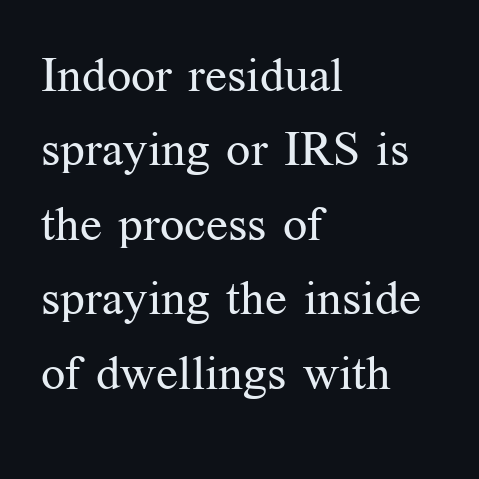
{"serif": "yes", "italic": "no", "bold": "no", "weight": "regular", "width": "normal", "stroke_contrast": "medium", "x_height": "medium", "monospaced": "no", "underline": "no", "align": "left", "line_spacing": "normal", "line_spacing_ratio": 1.55, "letter_spacing": "normal", "letter_spacing_em": 0.0, "glyph_px": 48}
